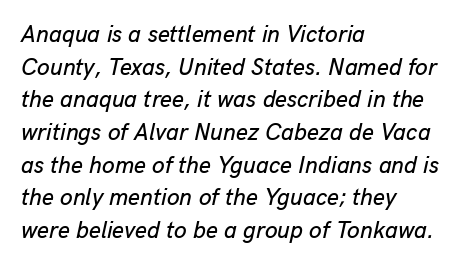
The image shows 23 px text type, italic (leaning right); set left-aligned, normal line spacing (1.42x), normal letter spacing, not underlined.
